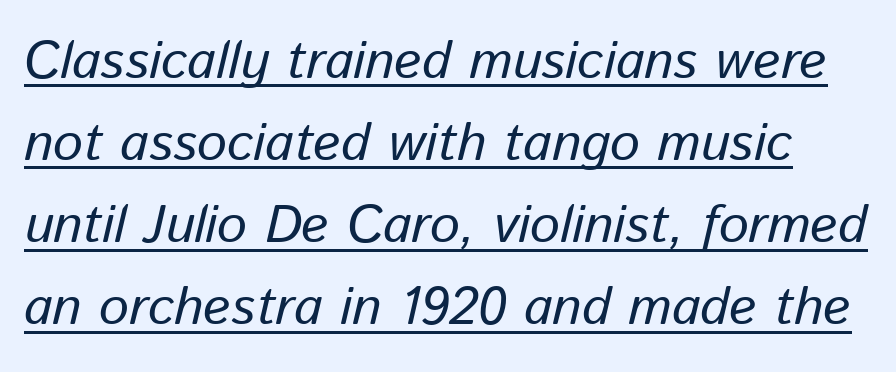
Underlined type. Spacing verdict: proportional, widths tailored to each character. In terms of letterspacing, this is plain default setting. In terms of leading, this rendering sits right in the middle. Characters are canted at an angle relative to the baseline's perpendicular.
